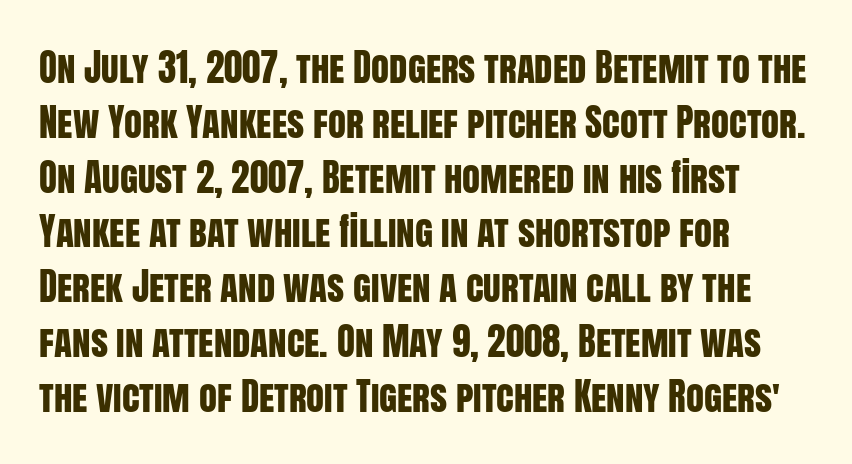
Q: Is the text italic (slanted)? A: No, it is upright.
Q: Is the typeface a serif or a sans-serif typeface? A: Sans-serif.
Q: Is the text underlined? A: No.
Q: How is the paragraph aligned? A: Left-aligned.
Q: Is the spacing between letters normal or unusually wide? A: Normal.
Q: Is the spacing between lines tight, normal or loose? A: Normal.
Q: Width (condensed, normal, or wide)? A: Condensed.
Q: Stroke contrast? A: Low.
Q: x-height? A: Large.
Q: Monospaced? A: No.
